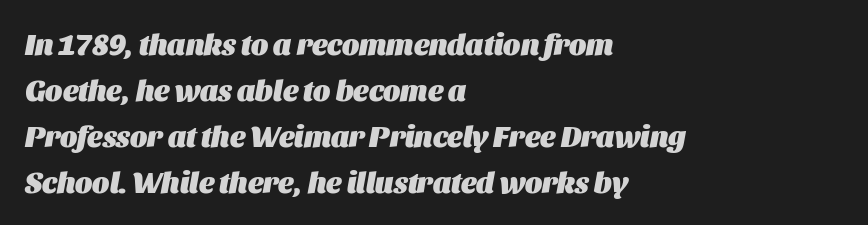
{"italic": "yes", "lean": "right", "slant_degrees": 11, "bold": "yes", "weight": "heavy", "width": "normal", "stroke_contrast": "medium", "x_height": "large", "monospaced": "no", "underline": "no", "align": "left", "line_spacing": "normal", "line_spacing_ratio": 1.59, "letter_spacing": "normal", "letter_spacing_em": 0.0, "glyph_px": 29}
